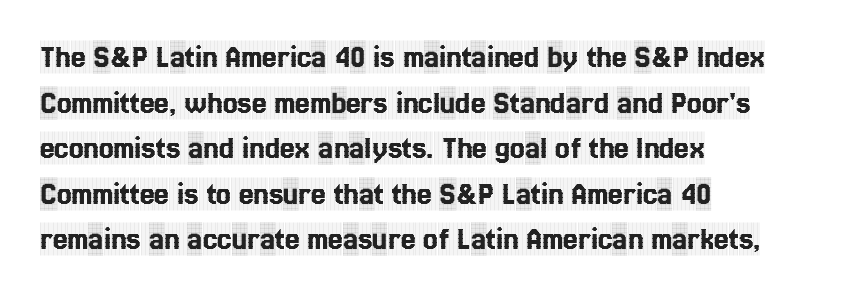
The image shows 33 px condensed serif type, upright; set left-aligned, normal line spacing (1.38x), normal letter spacing, not underlined; a large x-height.
